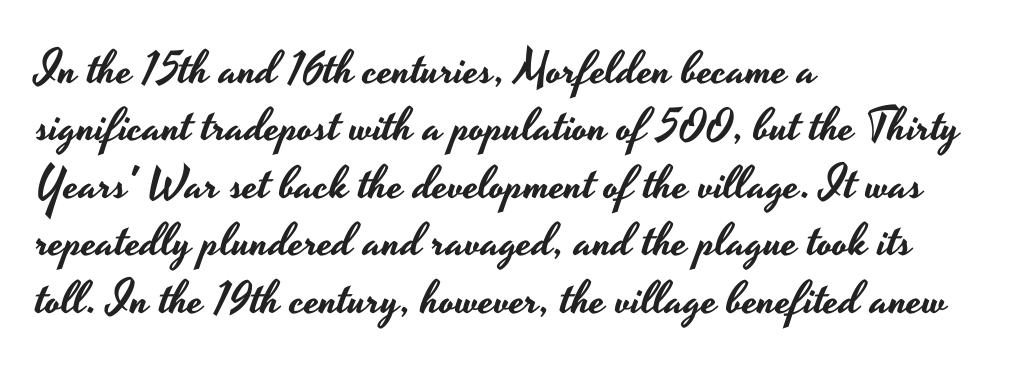
Q: Is the text italic (slanted)? A: Yes.
Q: Is the typeface a serif or a sans-serif typeface? A: Sans-serif.
Q: Is the text underlined? A: No.
Q: How is the paragraph aligned? A: Left-aligned.
Q: Is the spacing between letters normal or unusually wide? A: Normal.
Q: Is the spacing between lines tight, normal or loose? A: Normal.
Q: Width (condensed, normal, or wide)? A: Wide.
Q: Stroke contrast? A: Low.
Q: x-height? A: Small.
Q: Monospaced? A: No.
